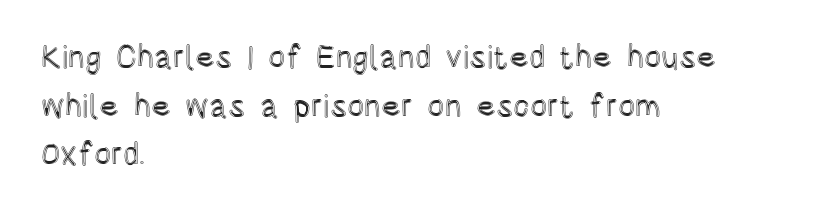
The image shows 32 px condensed type, upright; set left-aligned, normal line spacing (1.52x), normal letter spacing, not underlined; a large x-height.
